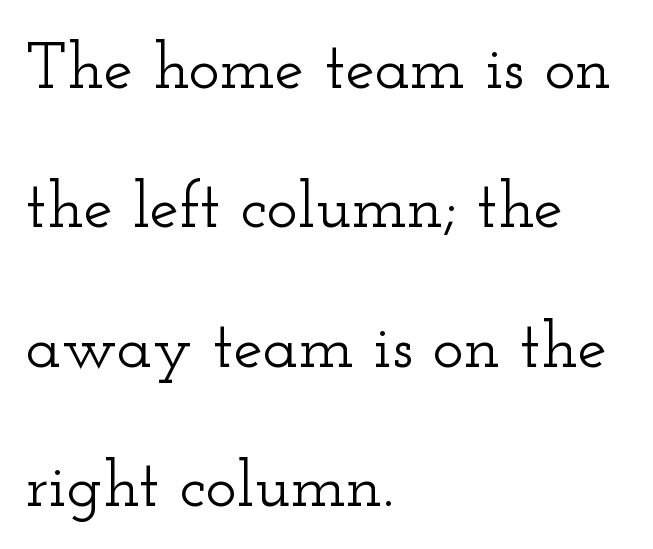
Letters rest on an invisible, unmarked baseline. The ragged edge is on the right, which tells us the setting is flush left. This sample uses an upright cut, with every glyph sitting square on the baseline. Standard letterfit; no display-style spreading of the glyphs.
